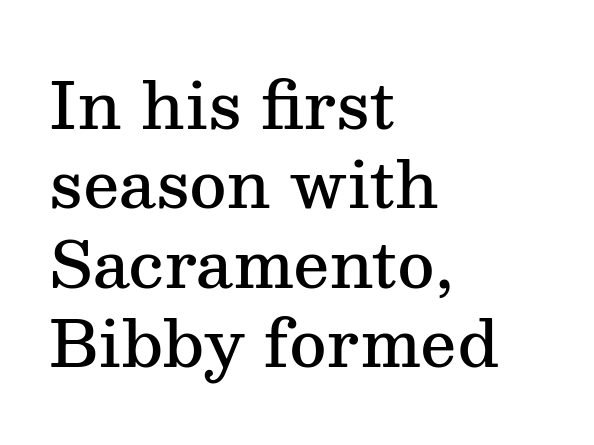
Regarding serifs, this sample has them. Reading down the block, your eye returns to a fixed left position each line. Observe the ordinary spacing: letters are neighbours, not strangers. A typesetter would call this proportional, since set widths differ per character.
